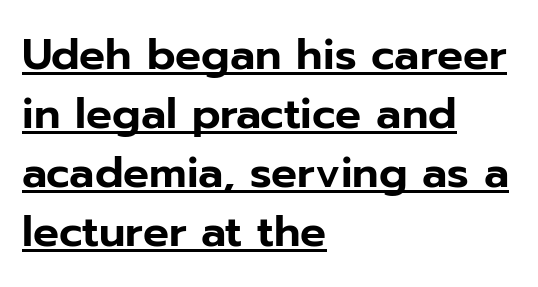
Q: Is the text italic (slanted)? A: No, it is upright.
Q: Is the typeface a serif or a sans-serif typeface? A: Sans-serif.
Q: Is the text underlined? A: Yes.
Q: How is the paragraph aligned? A: Left-aligned.
Q: Is the spacing between letters normal or unusually wide? A: Normal.
Q: Is the spacing between lines tight, normal or loose? A: Normal.
Q: Width (condensed, normal, or wide)? A: Normal.
Q: Stroke contrast? A: Low.
Q: x-height? A: Medium.
Q: Monospaced? A: No.
